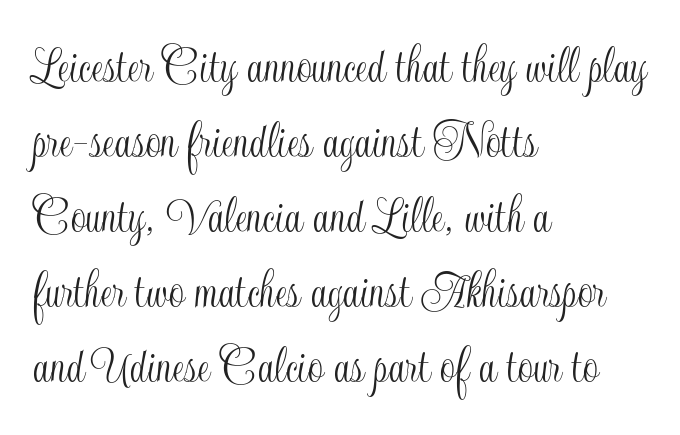
This rendering features lettering with no underline. The line texture is even and compact thanks to regular tracking. The passage shown is typed in a proportional face where columns would drift. Baseline-to-baseline distance is the conventional proportion of letter height.
